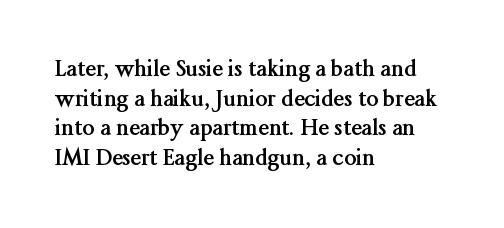
{"italic": "no", "bold": "yes", "underline": "no", "align": "left", "line_spacing": "normal", "line_spacing_ratio": 1.35, "letter_spacing": "normal", "letter_spacing_em": 0.0, "glyph_px": 22}
